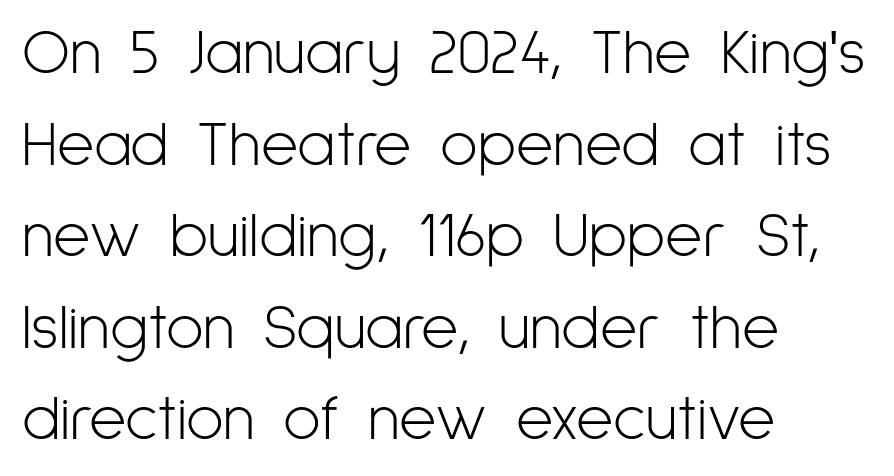
Heaviness? Minimal to ordinary, like unemphasized prose. Italic: no, the glyphs are upright roman. This sample uses plain, unmodified letter spacing. Stroke terminals: plain, sans-serif. Reading down the block, your eye returns to a fixed left position each line. Vertically, the passage feels balanced, rows spaced as you'd expect.
